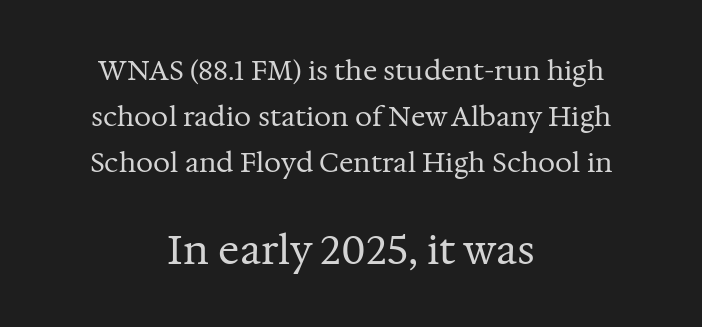
A typesetter would call this proportional, since set widths differ per character. The strokes are not fattened; the text isn't bold. Centered paragraph, ragged on both sides. I'd call this a serif setting — the letters wear small feet.
